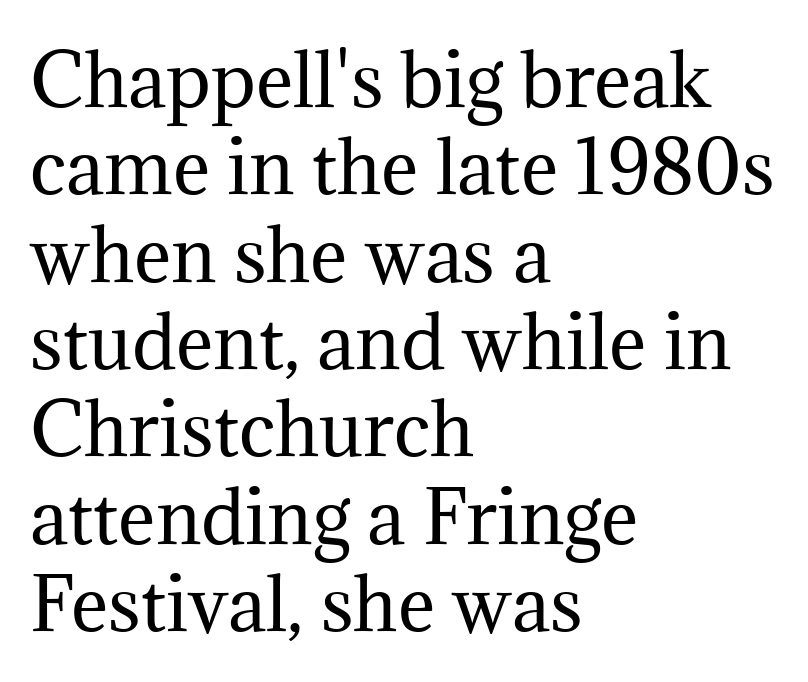
The image shows 71 px regular-weight serif type, upright; set left-aligned, line spacing 1.23x, normal letter spacing, not underlined; medium stroke contrast and a medium x-height.
